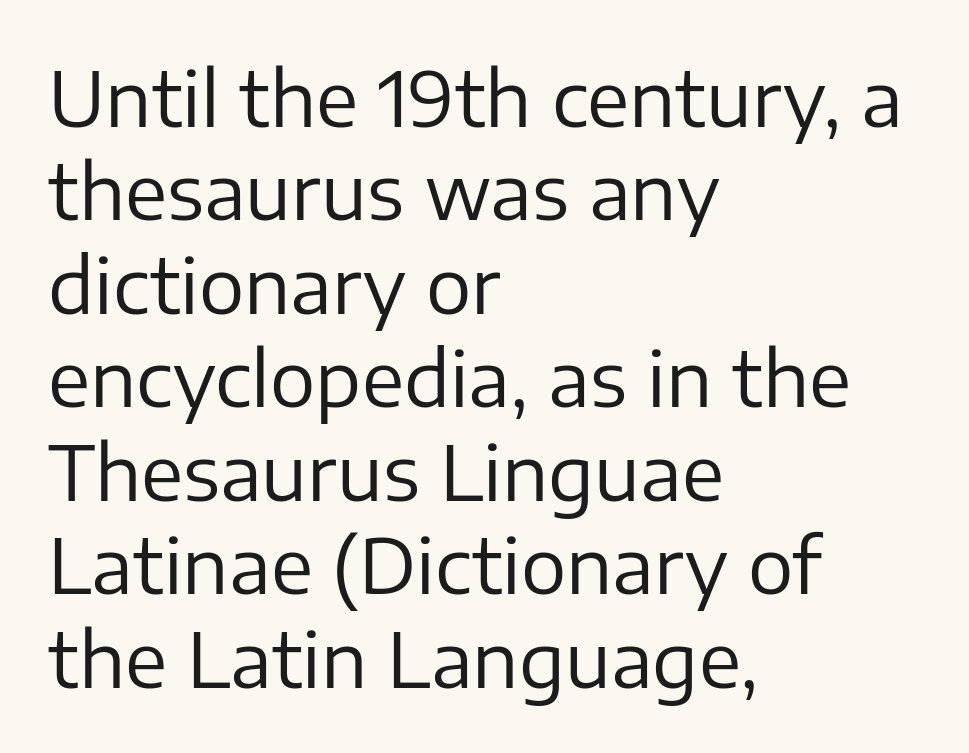
The image shows 76 px regular-weight sans-serif type, upright; set left-aligned, line spacing 1.23x, normal letter spacing, not underlined; low stroke contrast and a medium x-height.
